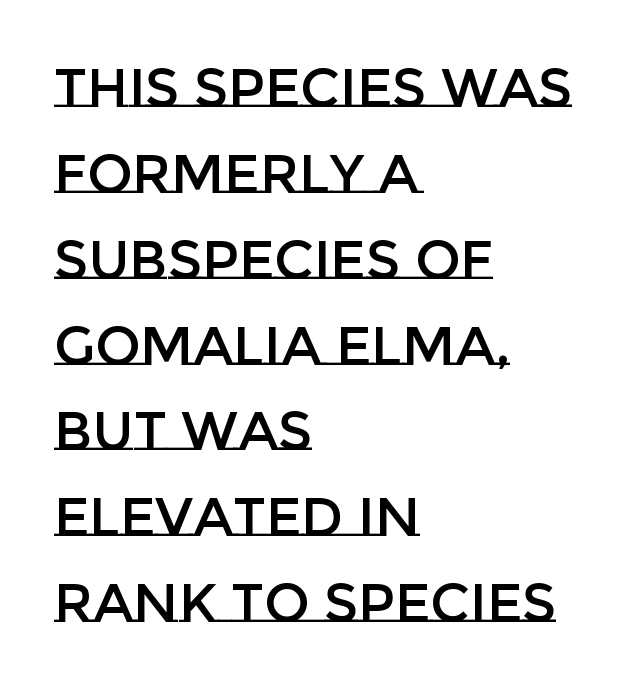
{"italic": "no", "width": "normal", "stroke_contrast": "low", "x_height": "large", "monospaced": "no", "underline": "no", "align": "left", "line_spacing": "normal", "line_spacing_ratio": 1.59, "letter_spacing": "normal", "letter_spacing_em": 0.0, "glyph_px": 54}
